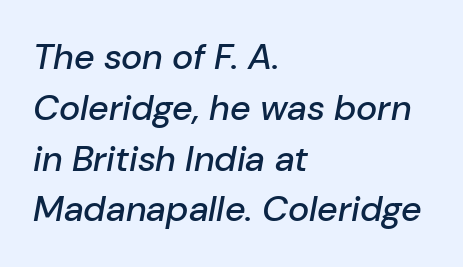
Nobody drew a line under any word here. Alignment: flush left. You could not count columns in this text — the font is proportionally spaced. The letters sit at their default tracking, neither squeezed nor spread.
